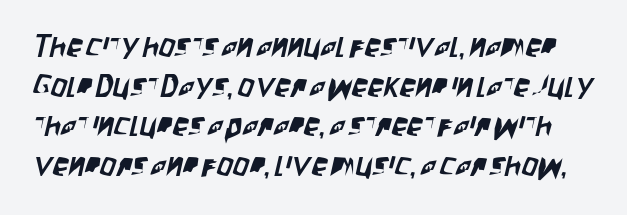
The image shows 32 px condensed sans-serif type; set line spacing 1.24x, normal letter spacing, not underlined; low stroke contrast and a large x-height.
